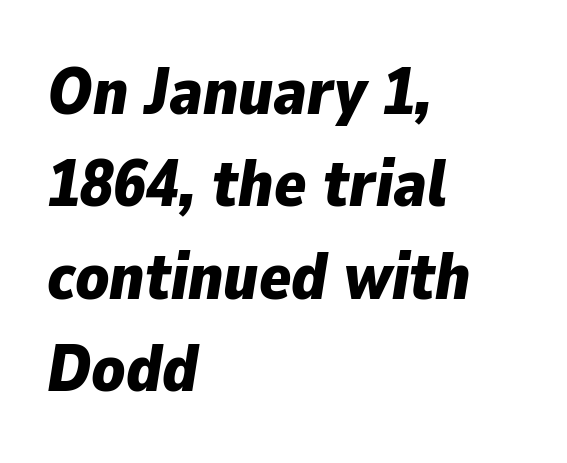
The image shows 66 px bold type, italic (leaning right); set left-aligned, normal line spacing (1.4x), normal letter spacing, not underlined; low stroke contrast and a medium x-height.
